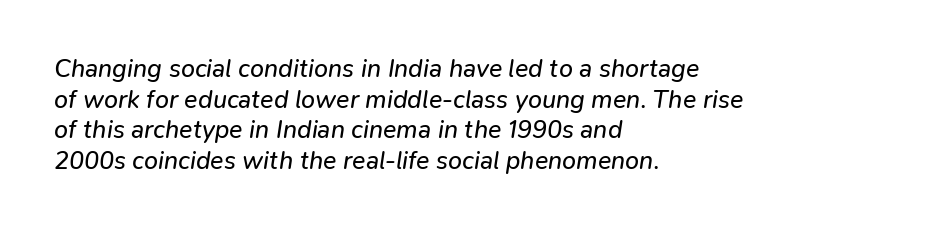
{"italic": "yes", "lean": "right", "slant_degrees": 9, "bold": "no", "underline": "no", "align": "left", "line_spacing_ratio": 1.23, "letter_spacing": "normal", "letter_spacing_em": 0.0, "glyph_px": 25}
